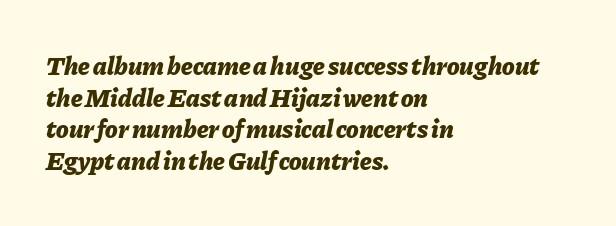
The image shows 26 px bold type, italic (leaning right); set left-aligned, line spacing 1.22x, normal letter spacing, not underlined.
